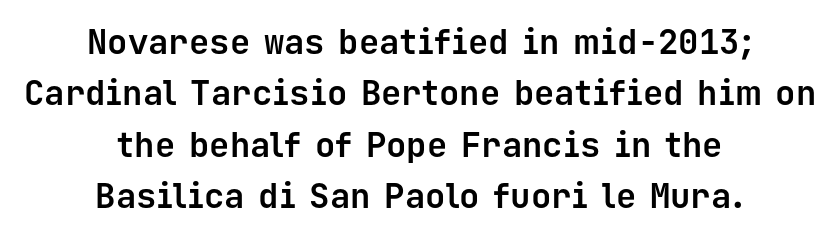
This is roman type, the default non-slanted kind. Grotesque or geometric, the face here clearly has no serifs. The paragraph has two soft edges and a firm central axis. The space directly below the letters is spotless. Default kerning and tracking; the words read as compact shapes.
